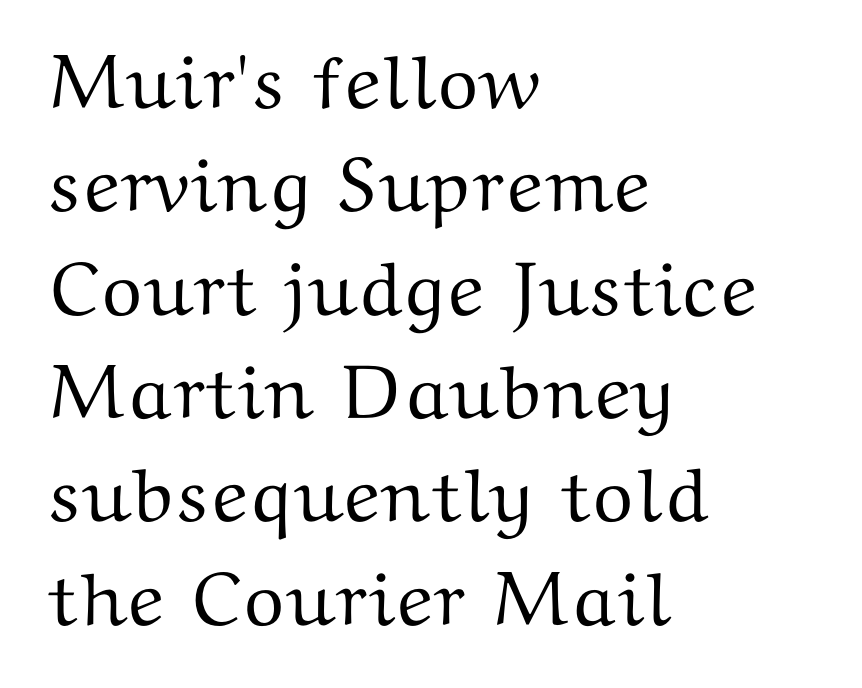
The image shows 76 px wide serif type, upright; set left-aligned, normal line spacing (1.36x), normal letter spacing, not underlined; medium stroke contrast and a medium x-height.
